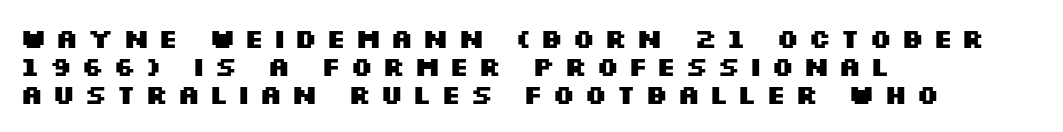
The image shows 27 px bold type, upright; set left-aligned, tight line spacing (1.04x), unusually wide letter spacing (+0.31 em), not underlined.
